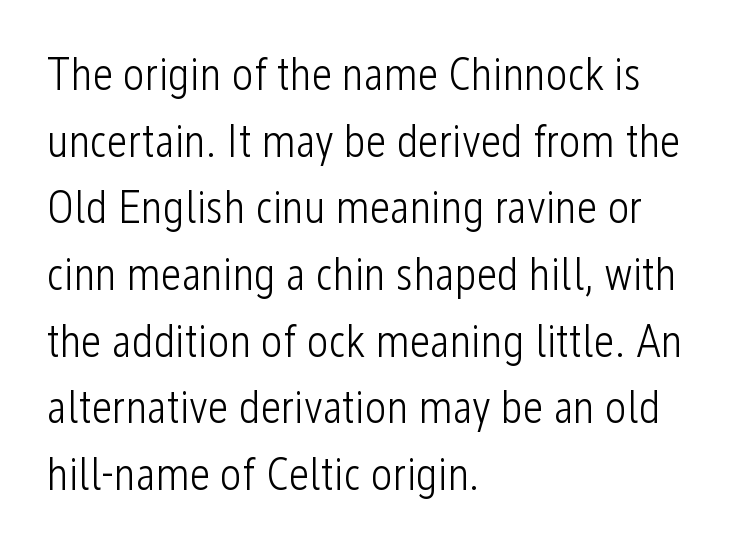
Q: Is the text bold? A: No.
Q: Is the text italic (slanted)? A: No, it is upright.
Q: Is the typeface a serif or a sans-serif typeface? A: Sans-serif.
Q: Is the text underlined? A: No.
Q: How is the paragraph aligned? A: Left-aligned.
Q: Is the spacing between letters normal or unusually wide? A: Normal.
Q: Is the spacing between lines tight, normal or loose? A: Normal.
Q: Width (condensed, normal, or wide)? A: Condensed.
Q: Stroke contrast? A: Low.
Q: x-height? A: Medium.
Q: Monospaced? A: No.
